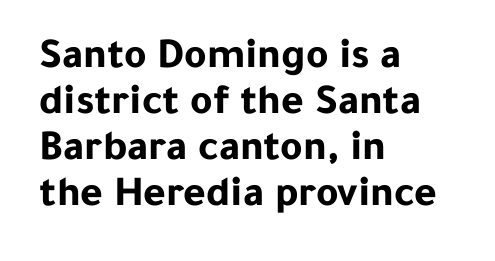
Short note: letters normally spaced. The glyphs have the mass of a bold cut. A typesetter would call this proportional, since set widths differ per character. The axis of the letterforms is exactly vertical.
